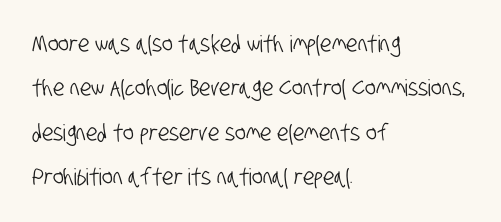
{"underline": "no", "align": "left", "line_spacing": "loose", "line_spacing_ratio": 1.93, "letter_spacing": "normal", "letter_spacing_em": 0.0, "glyph_px": 23}
